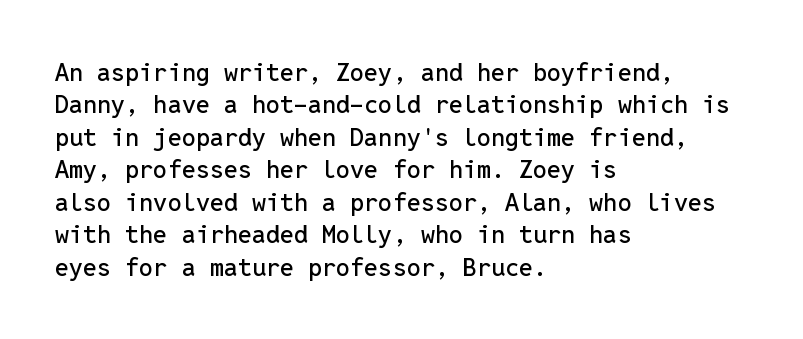
{"italic": "no", "underline": "no", "align": "left", "line_spacing": "normal", "line_spacing_ratio": 1.3, "letter_spacing": "normal", "letter_spacing_em": 0.0, "glyph_px": 25}
